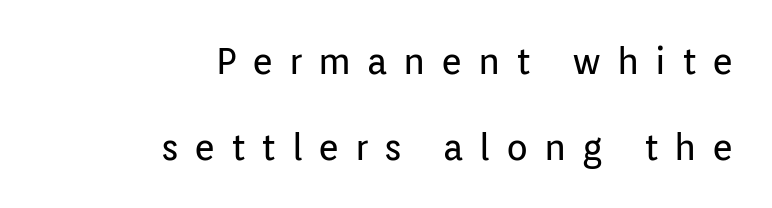
Q: Is the text bold? A: No.
Q: Is the text italic (slanted)? A: No, it is upright.
Q: Is the typeface a serif or a sans-serif typeface? A: Sans-serif.
Q: Is the text underlined? A: No.
Q: How is the paragraph aligned? A: Right-aligned.
Q: Is the spacing between letters normal or unusually wide? A: Unusually wide.
Q: Is the spacing between lines tight, normal or loose? A: Loose.
Q: Width (condensed, normal, or wide)? A: Normal.
Q: Stroke contrast? A: Low.
Q: x-height? A: Medium.
Q: Monospaced? A: No.
